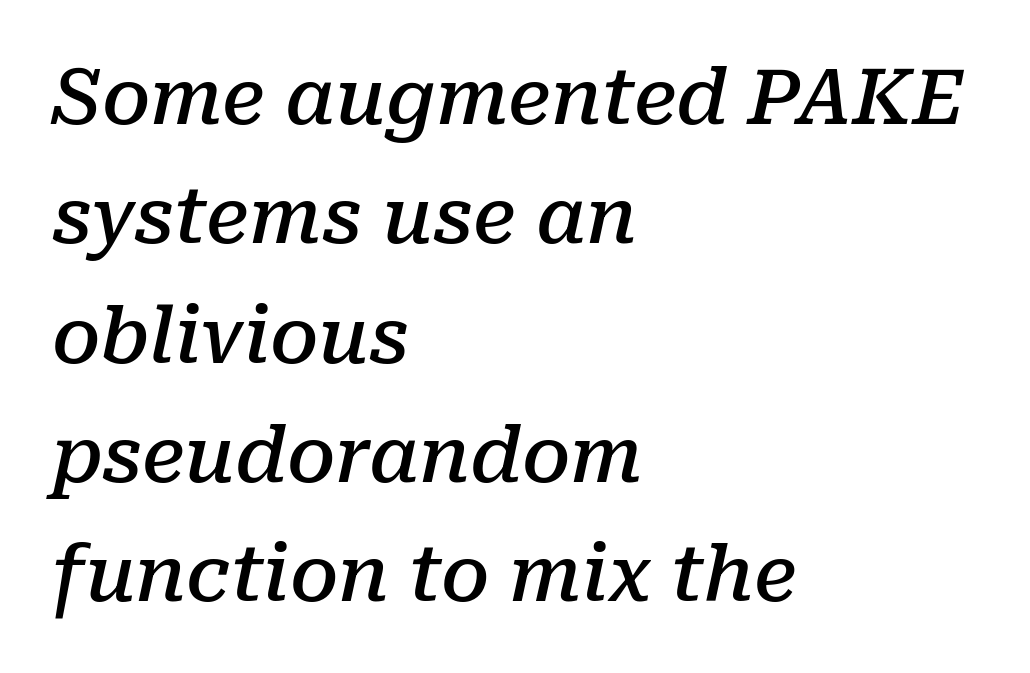
No word sits above an underline. Varying glyph widths throughout — classic text-font behaviour. This rendering uses left alignment, leaving the right contour irregular. Here the glyphs are tracked normally, forming tight word shapes. If you measured baseline to baseline, you'd find a middling distance. These lines were composed using italics.
